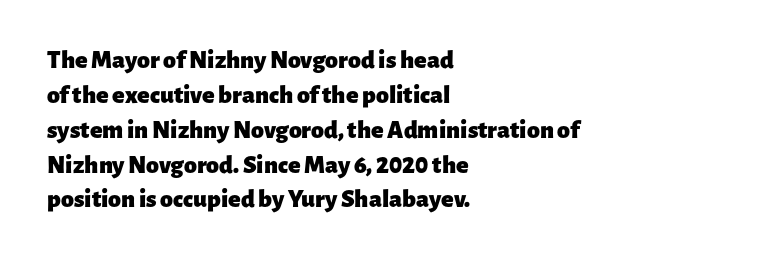
Q: Is the text bold? A: Yes.
Q: Is the text italic (slanted)? A: No, it is upright.
Q: Is the text underlined? A: No.
Q: How is the paragraph aligned? A: Left-aligned.
Q: Is the spacing between letters normal or unusually wide? A: Normal.
Q: Is the spacing between lines tight, normal or loose? A: Normal.
